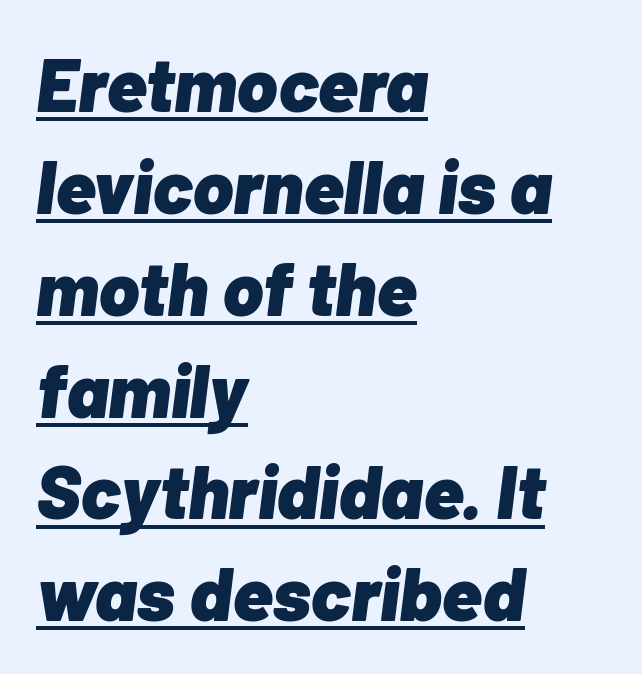
Q: Is the text bold? A: Yes.
Q: Is the text italic (slanted)? A: Yes, it leans right by about 7 degrees.
Q: Is the text underlined? A: Yes.
Q: How is the paragraph aligned? A: Left-aligned.
Q: Is the spacing between letters normal or unusually wide? A: Normal.
Q: Is the spacing between lines tight, normal or loose? A: Normal.
Q: Width (condensed, normal, or wide)? A: Normal.
Q: Stroke contrast? A: Low.
Q: x-height? A: Medium.
Q: Monospaced? A: No.
